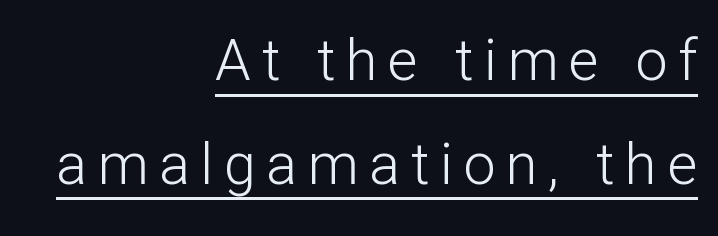
The image shows 57 px light sans-serif type, upright; set right-aligned, line spacing 1.82x, underlined; low stroke contrast and a medium x-height.
